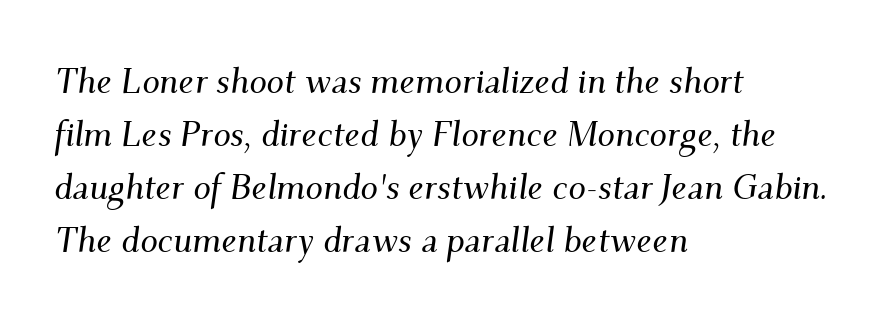
The letters advance in unequal steps, a hallmark of proportional type. You can tell from the footed stems that serif type was used. The specimen omits any rule beneath the text block's lines. When letters slant like this, we call the style italic. Is there much room between lines? A standard amount, neither cramped nor airy. The ragged edge is on the right, which tells us the setting is flush left.
